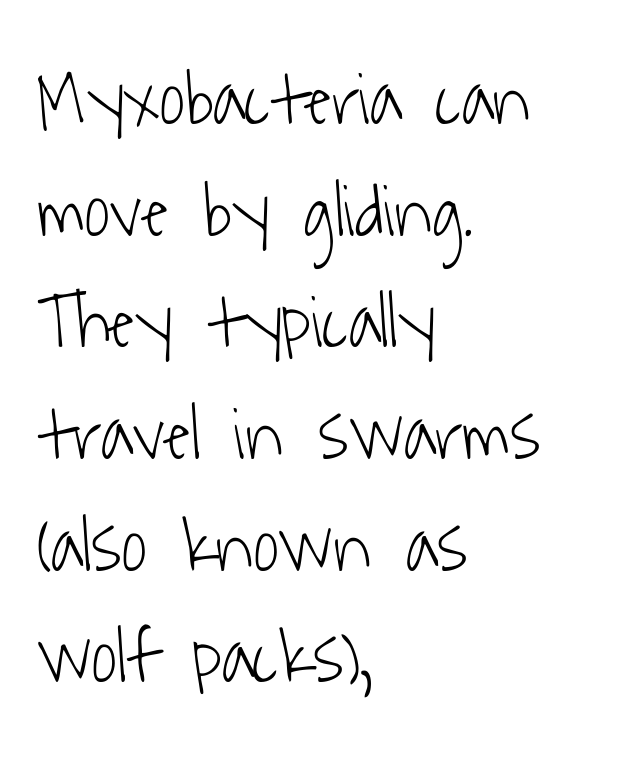
{"serif": "no", "bold": "no", "weight": "light", "width": "condensed", "stroke_contrast": "low", "x_height": "medium", "monospaced": "no", "underline": "no", "align": "left", "line_spacing": "normal", "line_spacing_ratio": 1.45, "letter_spacing": "normal", "letter_spacing_em": 0.0, "glyph_px": 77}
